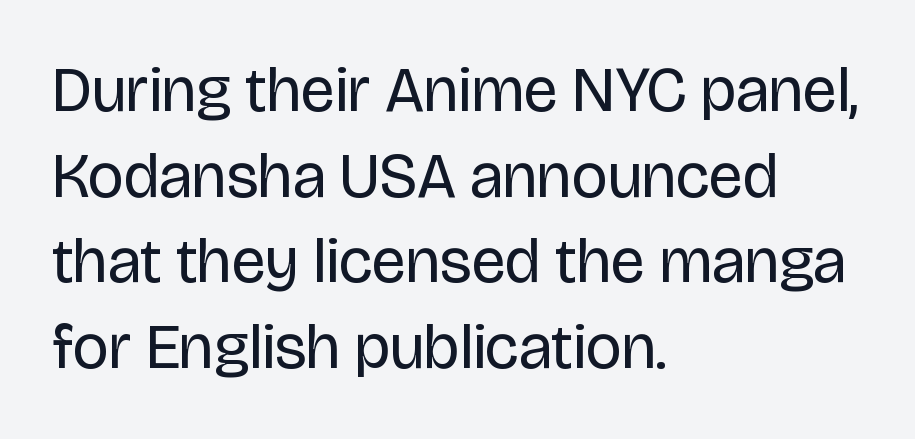
Q: Is the text bold? A: No.
Q: Is the text italic (slanted)? A: No, it is upright.
Q: Is the typeface a serif or a sans-serif typeface? A: Sans-serif.
Q: Is the text underlined? A: No.
Q: How is the paragraph aligned? A: Left-aligned.
Q: Is the spacing between letters normal or unusually wide? A: Normal.
Q: Is the spacing between lines tight, normal or loose? A: Normal.
Q: Width (condensed, normal, or wide)? A: Normal.
Q: Stroke contrast? A: Low.
Q: x-height? A: Large.
Q: Monospaced? A: No.
